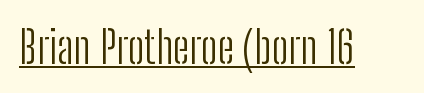
The image shows 45 px light, condensed sans-serif type, upright; set normal letter spacing, underlined; low stroke contrast and a medium x-height.
